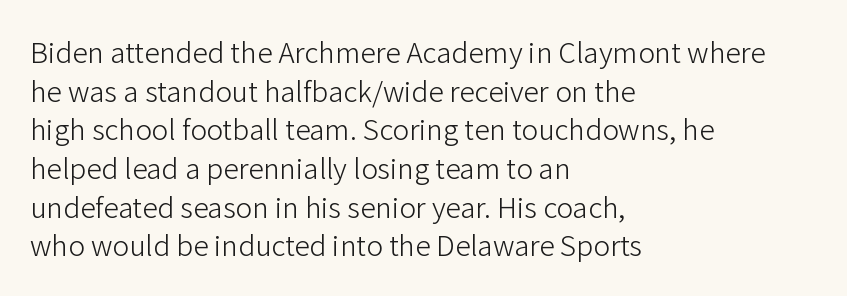
Normally led — the rows are evenly, conventionally spaced. The rendering uses natural spacing where letterforms have individual widths. The cut favours lightness, reaching ordinary text weight at its darkest. The font family rendered here belongs to the sans-serif group.
